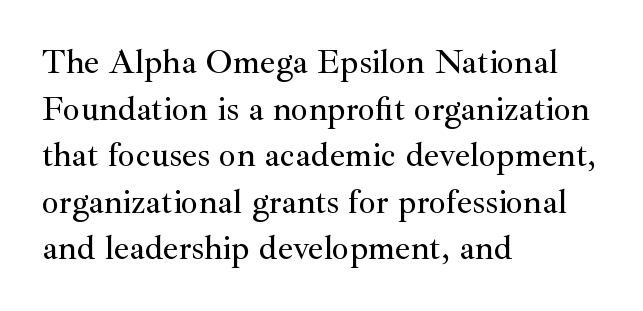
The image shows 34 px serif type, upright; set left-aligned, normal line spacing (1.37x), normal letter spacing, not underlined; medium stroke contrast and a small x-height.
